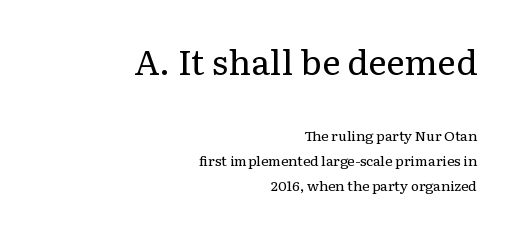
The image shows 35 px regular-weight serif type, upright; set right-aligned, line spacing 1.8x, normal letter spacing, not underlined; the first (top) block is 2.5x larger; low stroke contrast and a medium x-height.
